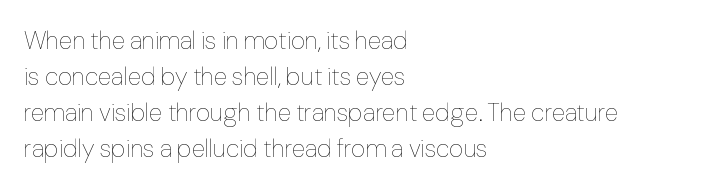
{"italic": "no", "bold": "no", "underline": "no", "align": "left", "line_spacing": "normal", "line_spacing_ratio": 1.44, "letter_spacing": "normal", "letter_spacing_em": 0.0, "glyph_px": 25}
